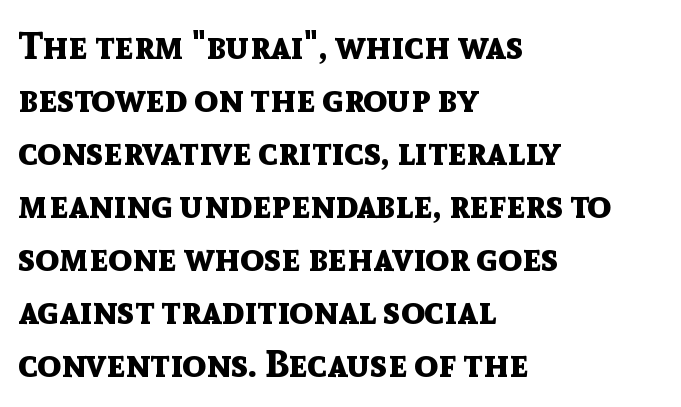
Quick note: underline off. Horizontally, the lines are justified to the leading edge only. Caption: bold face, heavy strokes. When letters stand straight like this, we call the style roman or upright. What stands out about the letter spacing? Nothing — it is the standard amount. Nope, no serifs anywhere on these letters.
